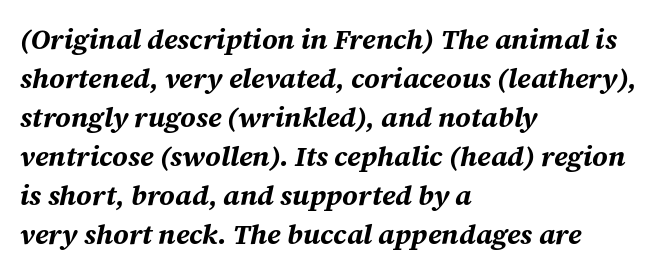
The image shows 28 px bold type, italic (leaning right); set left-aligned, normal line spacing (1.39x), normal letter spacing, not underlined; medium stroke contrast and a medium x-height.
